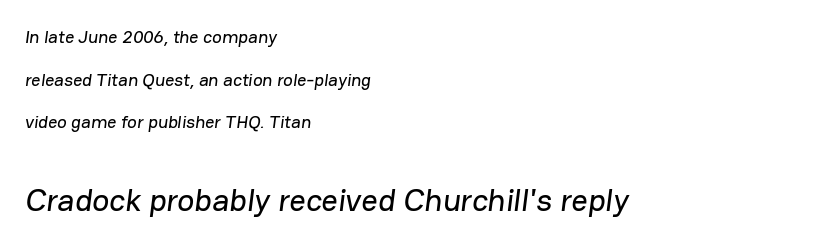
Q: Is the typeface a serif or a sans-serif typeface? A: Sans-serif.
Q: Is the text underlined? A: No.
Q: How is the paragraph aligned? A: Left-aligned.
Q: Is the spacing between letters normal or unusually wide? A: Normal.
Q: Is the spacing between lines tight, normal or loose? A: Loose.
Q: Which block of text is set in a larger size, the first (top) or the second (bottom)? A: The second (bottom) one.
Q: Width (condensed, normal, or wide)? A: Normal.
Q: Stroke contrast? A: Low.
Q: x-height? A: Medium.
Q: Monospaced? A: No.
